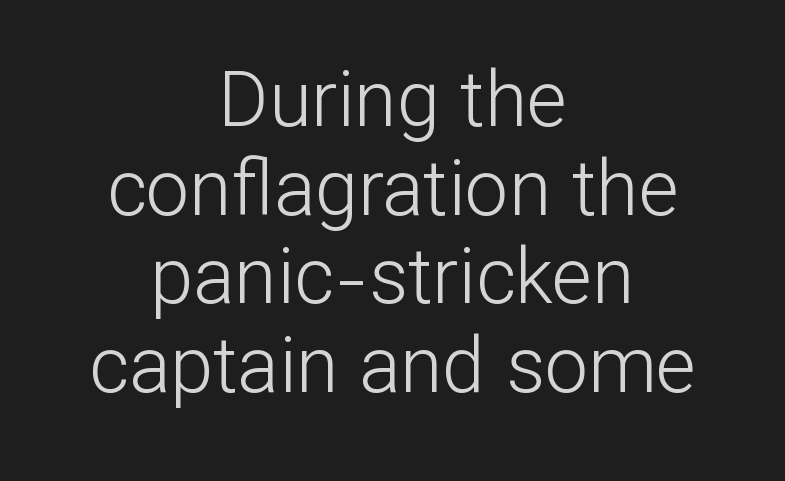
The image shows 77 px light sans-serif type, upright; set centered, tight line spacing (1.15x), normal letter spacing, not underlined; low stroke contrast and a medium x-height.
